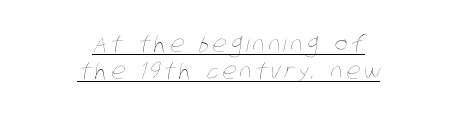
Q: Is the text bold? A: No.
Q: Is the text underlined? A: Yes.
Q: How is the paragraph aligned? A: Centered.
